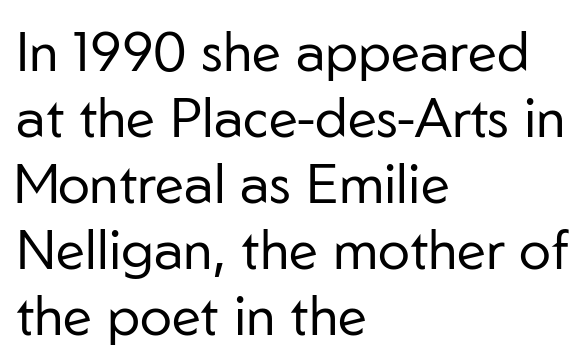
{"serif": "no", "italic": "no", "bold": "no", "weight": "regular", "width": "normal", "stroke_contrast": "low", "x_height": "medium", "monospaced": "no", "underline": "no", "align": "left", "line_spacing_ratio": 1.22, "letter_spacing": "normal", "letter_spacing_em": 0.0, "glyph_px": 54}
